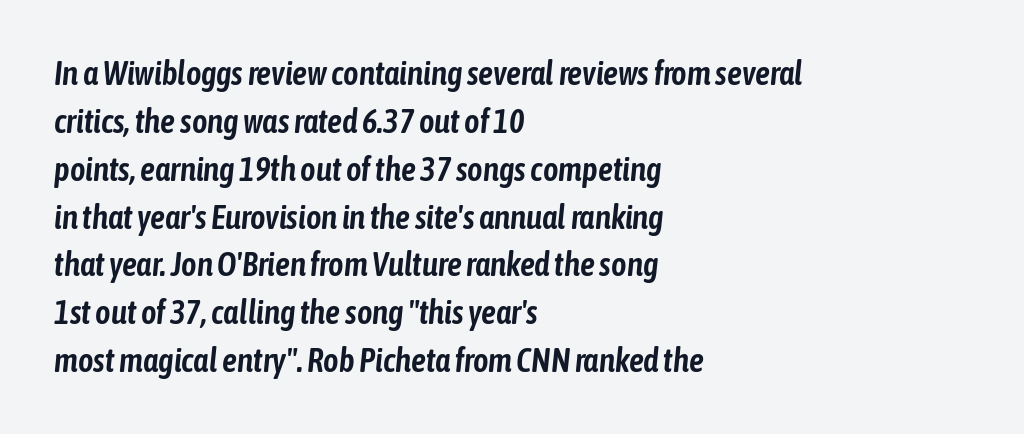
Glance below the letters and you will spot only blank space. Successive baselines arrive at the customary interval. The typography opts for an oblique posture over an upright one. Nobody touched the tracking dial on this one. Alignment: flush left. This sample has the flowing, uneven cadence of proportional lettering.
